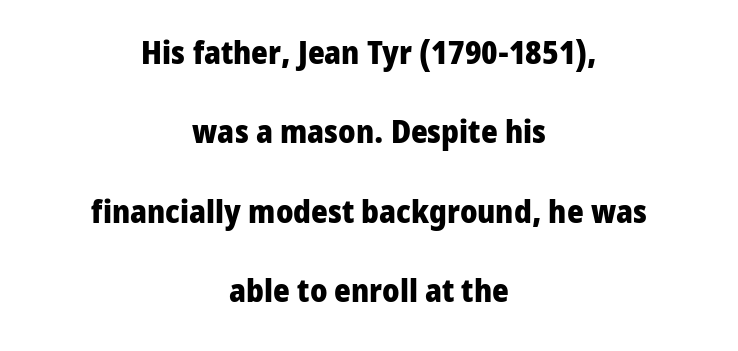
The image shows 32 px heavy sans-serif type, upright; set centered, loose line spacing (2.48x), normal letter spacing, not underlined; low stroke contrast and a medium x-height.
